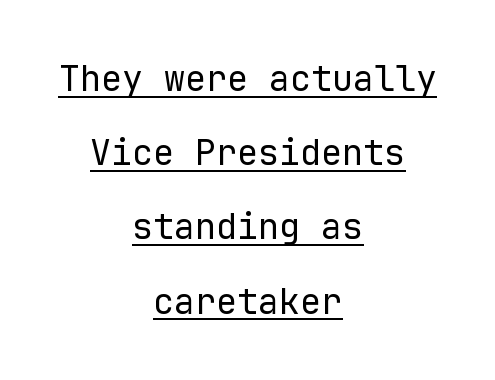
{"serif": "no", "italic": "no", "bold": "no", "weight": "regular", "width": "normal", "stroke_contrast": "low", "x_height": "medium", "monospaced": "yes", "underline": "yes", "align": "center", "line_spacing": "loose", "line_spacing_ratio": 2.12, "letter_spacing": "normal", "letter_spacing_em": 0.0, "glyph_px": 35}
